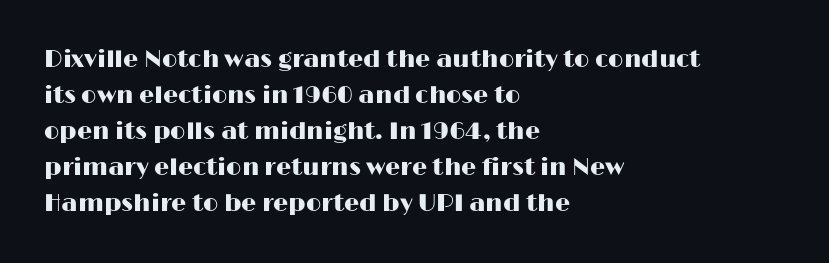
Q: Is the text italic (slanted)? A: No, it is upright.
Q: Is the text underlined? A: No.
Q: How is the paragraph aligned? A: Left-aligned.
Q: Is the spacing between letters normal or unusually wide? A: Normal.
Q: Is the spacing between lines tight, normal or loose? A: Normal.
